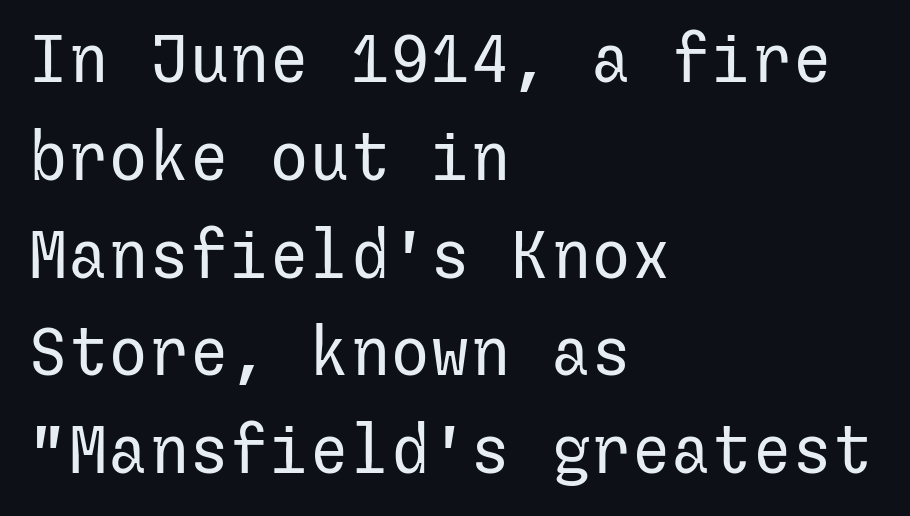
The image shows 67 px regular-weight sans-serif type, upright; set left-aligned, normal line spacing (1.46x), normal letter spacing, not underlined; low stroke contrast and a medium x-height.
